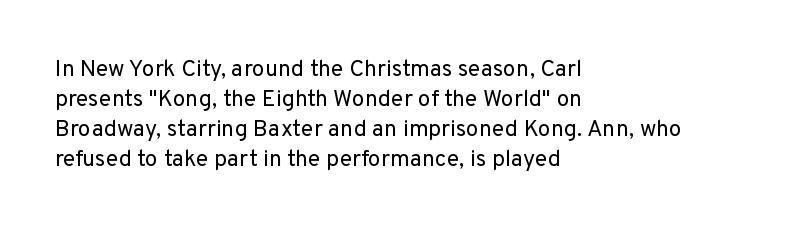
Teacher's note: observe the even left margin — that is flush-left alignment. Does extra space separate the letters? No, they use regular spacing. In terms of posture, this sample is upright. The glyphs are unaccompanied by any horizontal stroke below them. The lines sit at an ordinary, default distance from one another.
